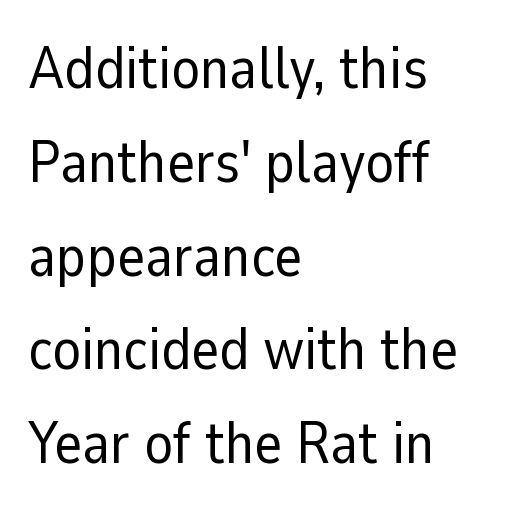
The image shows 59 px regular-weight sans-serif type, upright; set left-aligned, normal line spacing (1.59x), normal letter spacing, not underlined; low stroke contrast and a medium x-height.
